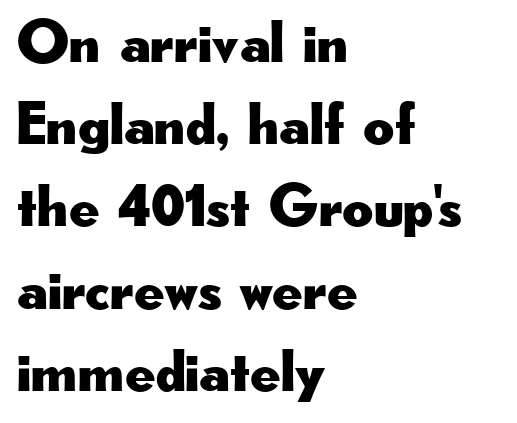
This sample has the flowing, uneven cadence of proportional lettering. This is roman type, the default non-slanted kind. The type is set solid horizontally, with unmodified tracking. Honestly, there is no underline to notice here at all. Examine the stroke ends and you'll find no serifs. A classic flush-left, rag-right setting is used for this passage.
